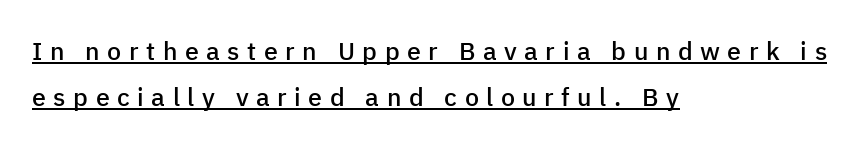
{"italic": "no", "bold": "semi", "underline": "yes", "align": "left", "line_spacing_ratio": 1.86, "letter_spacing": "wide", "letter_spacing_em": 0.3, "glyph_px": 25}
